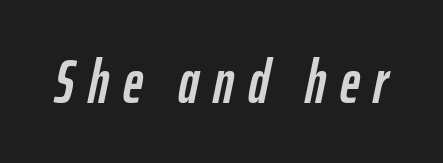
Q: Is the text italic (slanted)? A: Yes, it leans right by about 12 degrees.
Q: Is the text underlined? A: No.
Q: Is the spacing between letters normal or unusually wide? A: Unusually wide.
Q: Width (condensed, normal, or wide)? A: Condensed.
Q: Stroke contrast? A: Low.
Q: x-height? A: Medium.
Q: Monospaced? A: No.
